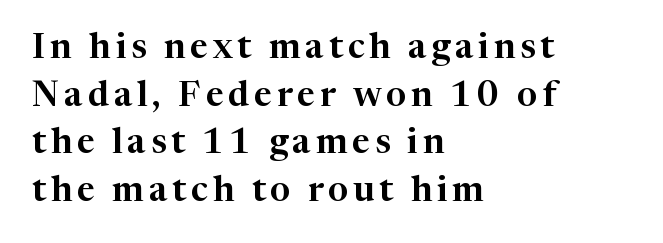
{"serif": "yes", "italic": "no", "width": "normal", "stroke_contrast": "high", "x_height": "medium", "monospaced": "no", "underline": "no", "align": "left", "line_spacing": "normal", "line_spacing_ratio": 1.36, "glyph_px": 35}
